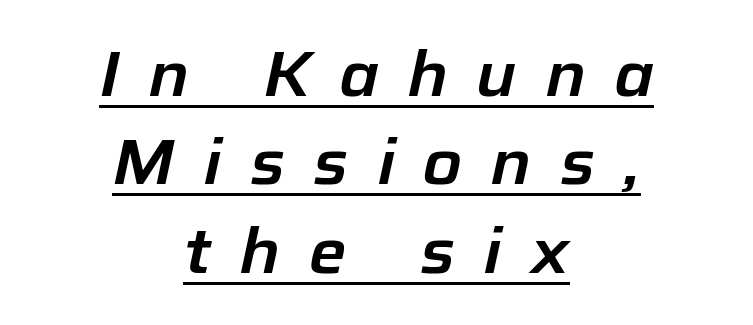
{"italic": "yes", "lean": "right", "slant_degrees": 12, "width": "normal", "stroke_contrast": "low", "x_height": "medium", "monospaced": "no", "underline": "yes", "align": "center", "line_spacing": "normal", "line_spacing_ratio": 1.38, "letter_spacing": "wide", "letter_spacing_em": 0.44, "glyph_px": 64}
